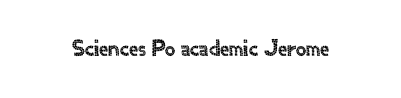
Each word holds together tightly as a unit, with standard inter-letter gaps. Posture: upright roman. The specimen omits any rule beneath the text block's lines.
